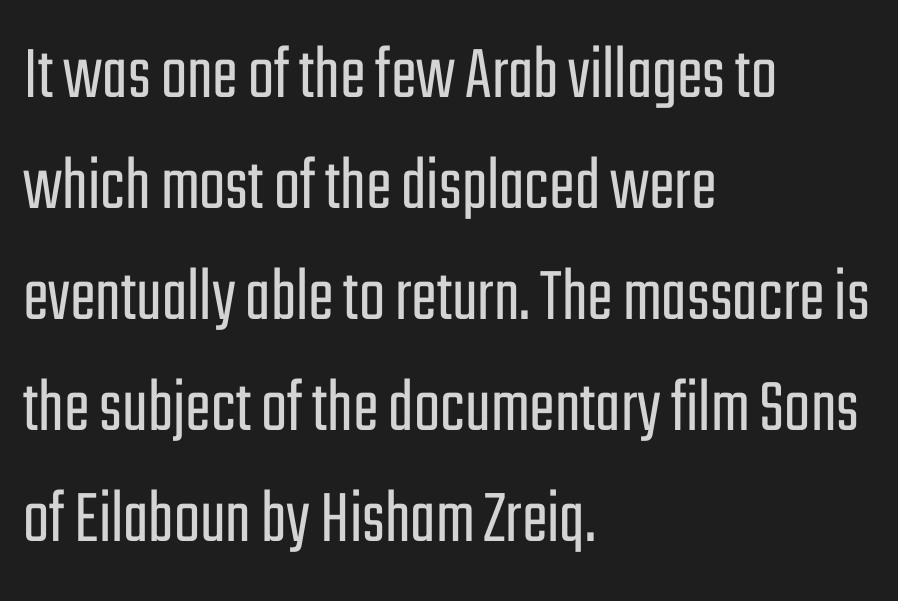
Q: Is the text bold? A: No.
Q: Is the text italic (slanted)? A: No, it is upright.
Q: Is the typeface a serif or a sans-serif typeface? A: Sans-serif.
Q: Is the text underlined? A: No.
Q: How is the paragraph aligned? A: Left-aligned.
Q: Is the spacing between letters normal or unusually wide? A: Normal.
Q: Is the spacing between lines tight, normal or loose? A: Normal.
Q: Width (condensed, normal, or wide)? A: Condensed.
Q: Stroke contrast? A: Low.
Q: x-height? A: Medium.
Q: Monospaced? A: No.
